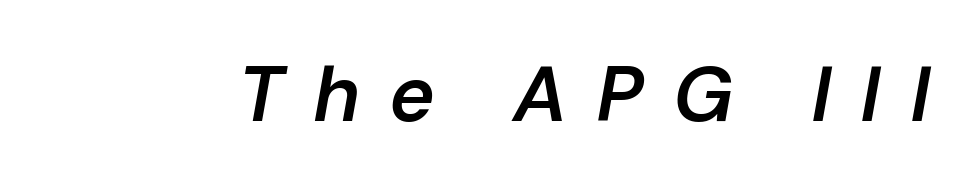
{"italic": "yes", "lean": "right", "slant_degrees": 10, "bold": "semi", "weight": "semibold", "width": "normal", "stroke_contrast": "low", "x_height": "medium", "monospaced": "no", "underline": "no", "letter_spacing": "wide", "letter_spacing_em": 0.37, "glyph_px": 78}
